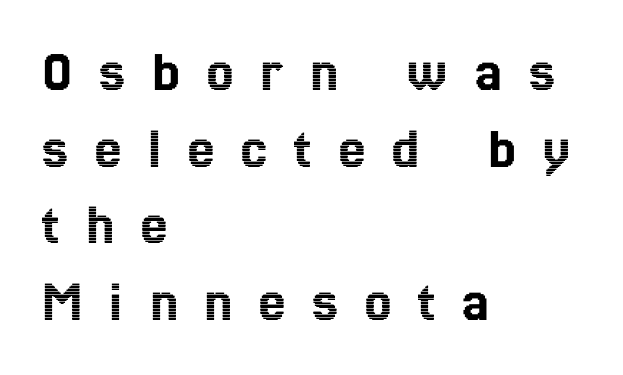
A typesetter would call this heavily tracked-out type. The rendering anchors every line to the left-hand side. The lettering stays uniformly vertical, giving the passage a roman look. The string is rendered with underlining switched off. Each letter keeps its own natural width here, so spacing adapts to shape. Whoever set this chose a conventional vertical rhythm.
